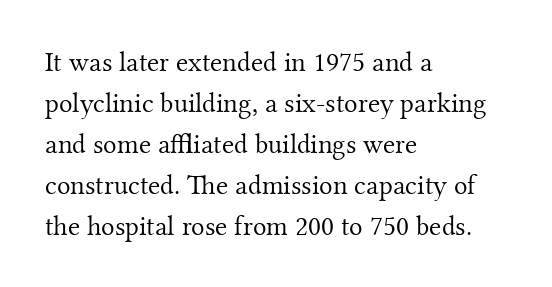
The image shows 28 px light serif type, upright; set left-aligned, normal line spacing (1.46x), normal letter spacing, not underlined; medium stroke contrast and a small x-height.
